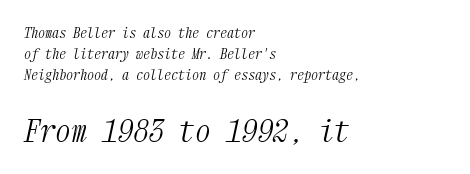
The image shows 31 px light, condensed serif type, italic (leaning right), monospaced; set left-aligned, normal line spacing (1.49x), normal letter spacing, not underlined; the second (bottom) block is 2.21x larger; medium stroke contrast and a medium x-height.
